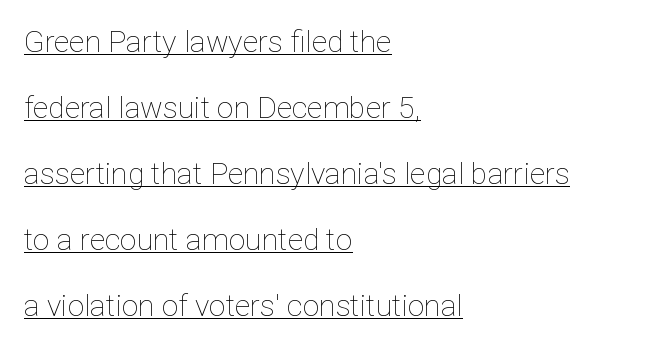
Each letter keeps its own natural width here, so spacing adapts to shape. Do the letters lean? They stand straight. A quiet, ordinary-to-light weight characterises the typeface. Is there much room between lines? Yes — plenty of vertical air separates them.
